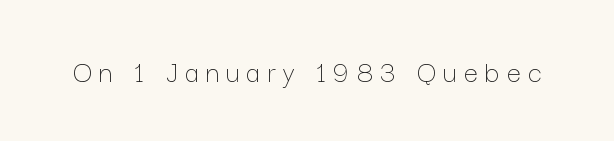
Spacing between characters has been opened up far beyond the box default. Weight: not bold — regular or lighter. Varying glyph widths throughout — classic text-font behaviour. Decoration check: the copy has no underline. Tall strokes in this sample are plumb rather than angled.
